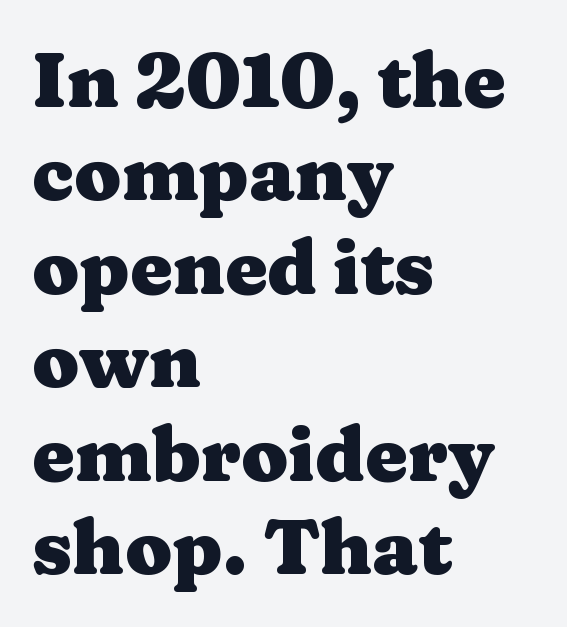
Q: Is the text bold? A: Yes.
Q: Is the text italic (slanted)? A: No, it is upright.
Q: Is the typeface a serif or a sans-serif typeface? A: Serif.
Q: Is the text underlined? A: No.
Q: How is the paragraph aligned? A: Left-aligned.
Q: Is the spacing between letters normal or unusually wide? A: Normal.
Q: Width (condensed, normal, or wide)? A: Wide.
Q: Stroke contrast? A: Medium.
Q: x-height? A: Medium.
Q: Monospaced? A: No.
